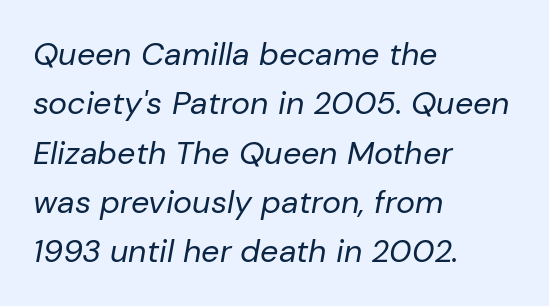
Q: Is the text bold? A: No.
Q: Is the text italic (slanted)? A: Yes, it leans right by about 10 degrees.
Q: Is the text underlined? A: No.
Q: How is the paragraph aligned? A: Left-aligned.
Q: Is the spacing between letters normal or unusually wide? A: Normal.
Q: Is the spacing between lines tight, normal or loose? A: Normal.
Q: Width (condensed, normal, or wide)? A: Normal.
Q: Stroke contrast? A: Low.
Q: x-height? A: Medium.
Q: Monospaced? A: No.
